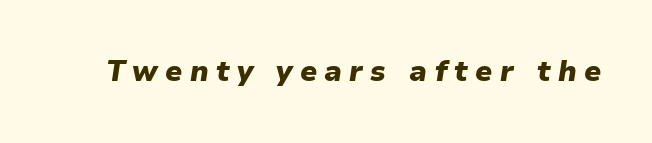
Lines of text with bare space underneath. How are the letters spaced? Widely, with obvious added tracking. These lines are rendered in a variable-pitch font. Weight check: bold — yes, fully.
